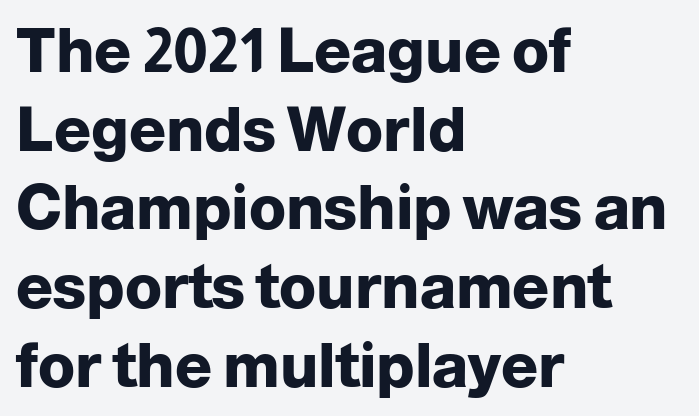
{"serif": "no", "italic": "no", "bold": "yes", "weight": "heavy", "width": "normal", "stroke_contrast": "low", "x_height": "medium", "monospaced": "no", "underline": "no", "align": "left", "line_spacing": "normal", "line_spacing_ratio": 1.29, "letter_spacing": "normal", "letter_spacing_em": 0.0, "glyph_px": 61}
